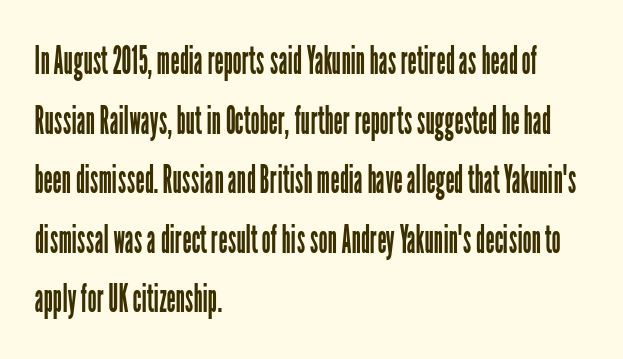
The typography opts for an upright posture over an oblique one. Plain, unruled lines of type. Proportional: the letters do not fall into vertical columns. Short and long lines alike share a common starting point at left.
